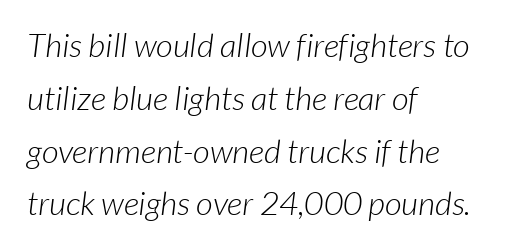
The image shows 33 px light sans-serif type; set left-aligned, normal line spacing (1.6x), normal letter spacing, not underlined; low stroke contrast and a medium x-height.
